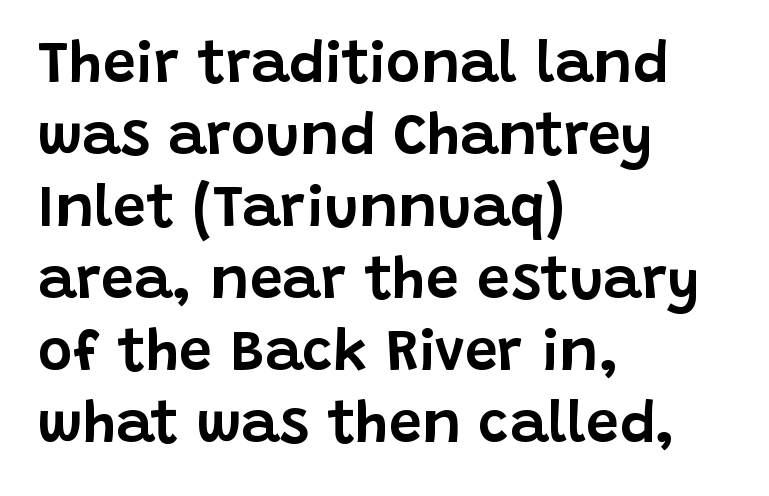
{"serif": "no", "italic": "no", "width": "normal", "stroke_contrast": "low", "x_height": "large", "monospaced": "no", "underline": "no", "align": "left", "line_spacing_ratio": 1.22, "letter_spacing": "normal", "letter_spacing_em": 0.0, "glyph_px": 59}
